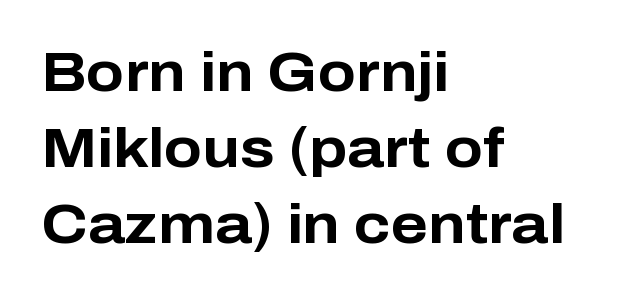
{"serif": "no", "italic": "no", "bold": "yes", "weight": "bold", "width": "normal", "stroke_contrast": "low", "x_height": "medium", "monospaced": "no", "underline": "no", "align": "left", "line_spacing": "normal", "line_spacing_ratio": 1.36, "letter_spacing": "normal", "letter_spacing_em": 0.0, "glyph_px": 56}
